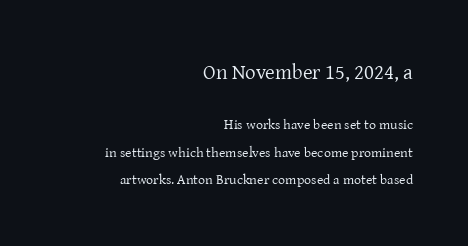
Q: Is the text bold? A: No.
Q: Is the text italic (slanted)? A: No, it is upright.
Q: Is the text underlined? A: No.
Q: How is the paragraph aligned? A: Right-aligned.
Q: Is the spacing between letters normal or unusually wide? A: Normal.
Q: Is the spacing between lines tight, normal or loose? A: Loose.
Q: Which block of text is set in a larger size, the first (top) or the second (bottom)? A: The first (top) one.
